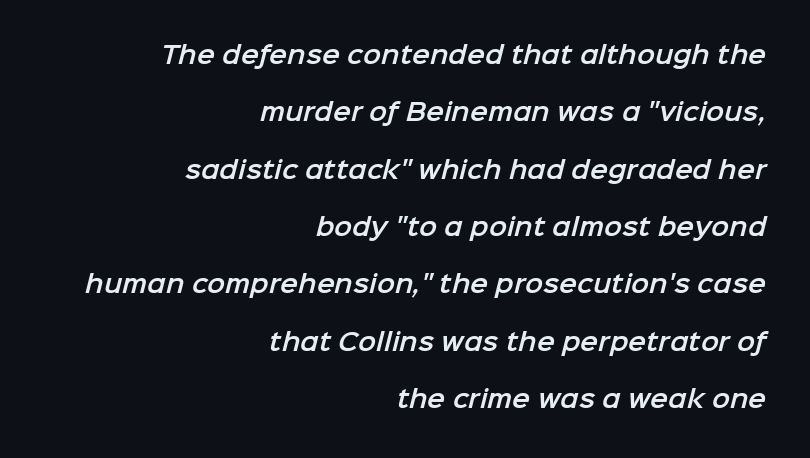
The image shows 24 px text type; set right-aligned, loose line spacing (2.39x), normal letter spacing, not underlined.
